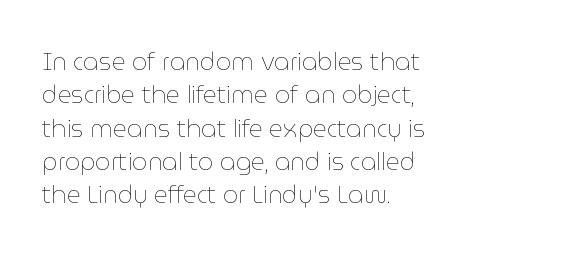
The image shows 24 px text type, upright; set left-aligned, normal line spacing (1.39x), normal letter spacing, not underlined.
